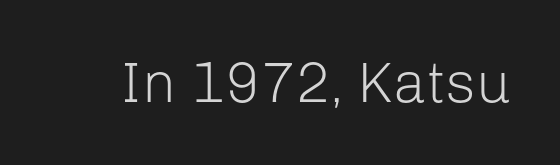
Ascenders rise straight up at ninety degrees. The area under the type is left untouched. Do the characters align in a grid? No, the font is proportional. This sample uses plain, unmodified letter spacing. Classification — sans serif. The passage shown is not bold in any degree.
